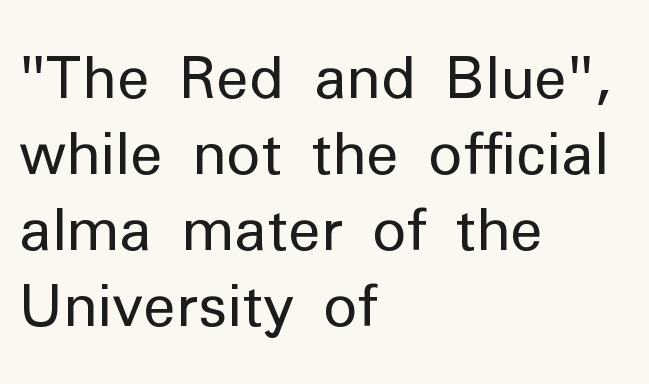
Q: Is the text bold? A: No.
Q: Is the text italic (slanted)? A: No, it is upright.
Q: Is the typeface a serif or a sans-serif typeface? A: Sans-serif.
Q: Is the text underlined? A: No.
Q: How is the paragraph aligned? A: Left-aligned.
Q: Is the spacing between letters normal or unusually wide? A: Normal.
Q: Is the spacing between lines tight, normal or loose? A: Normal.
Q: Width (condensed, normal, or wide)? A: Normal.
Q: Stroke contrast? A: Low.
Q: x-height? A: Medium.
Q: Monospaced? A: No.
